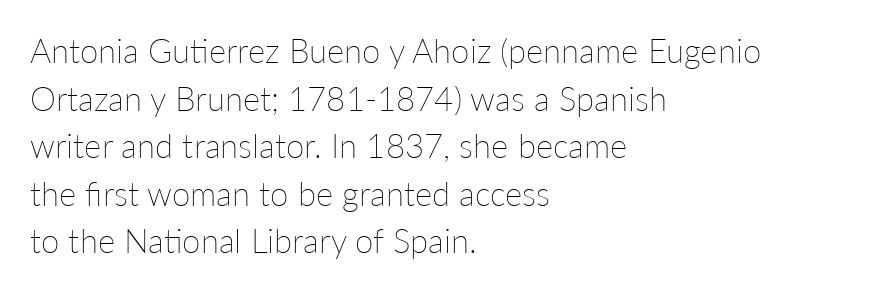
The letters advance in unequal steps, a hallmark of proportional type. Tall strokes in this sample are plumb rather than angled. No heavy texture on the line: the type isn't bold. The vertical gap from one line to the next is medium. Glyph-to-glyph distance matches everyday printed text.
